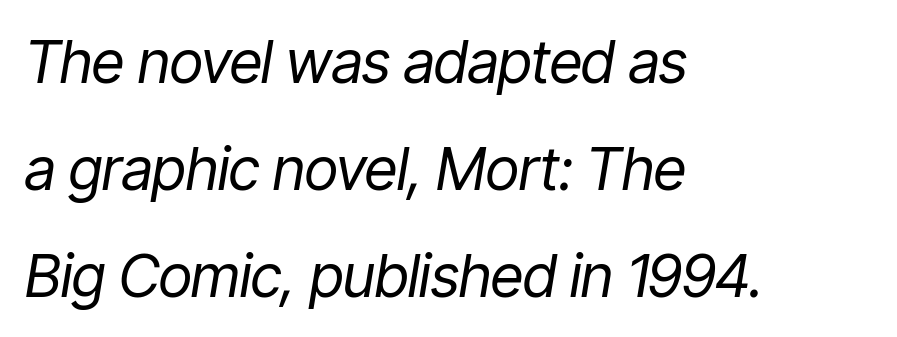
The image shows 59 px regular-weight, condensed type, italic (leaning right); set left-aligned, line spacing 1.81x, normal letter spacing, not underlined; low stroke contrast and a medium x-height.
